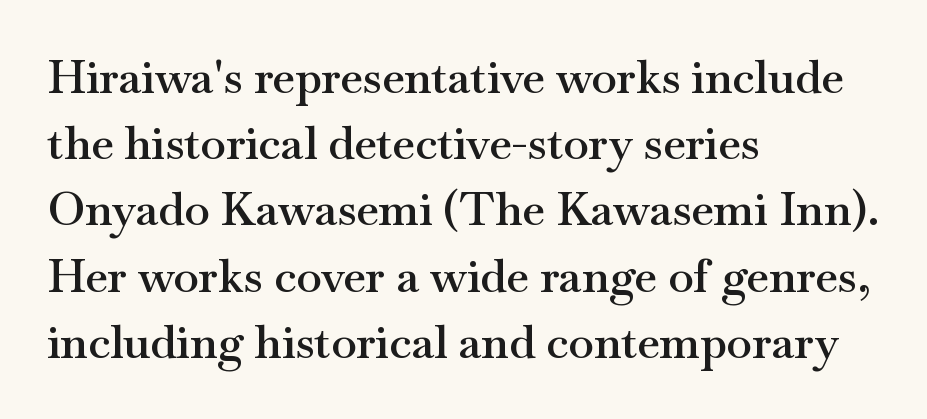
Q: Is the text bold? A: Semi-bold.
Q: Is the text italic (slanted)? A: No, it is upright.
Q: Is the typeface a serif or a sans-serif typeface? A: Serif.
Q: Is the text underlined? A: No.
Q: How is the paragraph aligned? A: Left-aligned.
Q: Is the spacing between letters normal or unusually wide? A: Normal.
Q: Is the spacing between lines tight, normal or loose? A: Normal.
Q: Width (condensed, normal, or wide)? A: Wide.
Q: Stroke contrast? A: Medium.
Q: x-height? A: Small.
Q: Monospaced? A: No.
